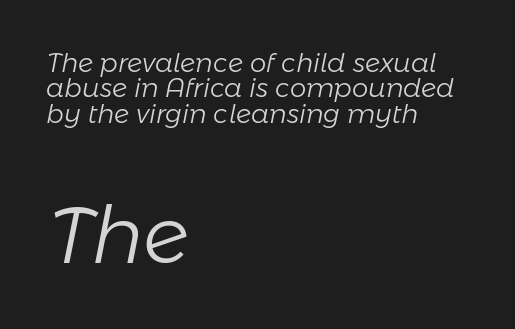
Leading is clearly below the norm, producing a dense column. The passage shown begins with its smaller block and ends with its larger one. The space beneath each line is pristine and unruled. Heaviness? Minimal to ordinary, like unemphasized prose. Varying glyph widths throughout — classic text-font behaviour.
